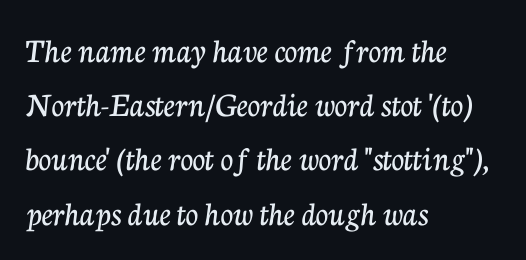
{"serif": "yes", "width": "normal", "stroke_contrast": "low", "x_height": "medium", "monospaced": "no", "underline": "no", "align": "left", "line_spacing": "normal", "line_spacing_ratio": 1.55, "letter_spacing": "normal", "letter_spacing_em": 0.0, "glyph_px": 35}
